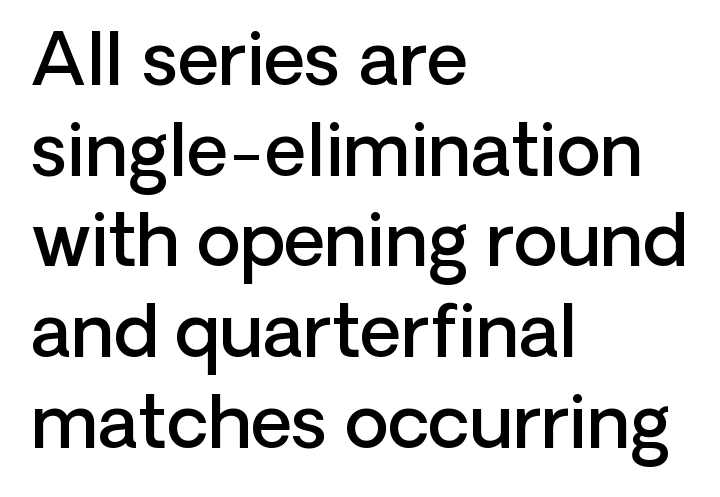
Q: Is the text bold? A: Semi-bold.
Q: Is the text italic (slanted)? A: No, it is upright.
Q: Is the typeface a serif or a sans-serif typeface? A: Sans-serif.
Q: Is the text underlined? A: No.
Q: How is the paragraph aligned? A: Left-aligned.
Q: Is the spacing between letters normal or unusually wide? A: Normal.
Q: Is the spacing between lines tight, normal or loose? A: Normal.
Q: Width (condensed, normal, or wide)? A: Normal.
Q: Stroke contrast? A: Low.
Q: x-height? A: Medium.
Q: Monospaced? A: No.
